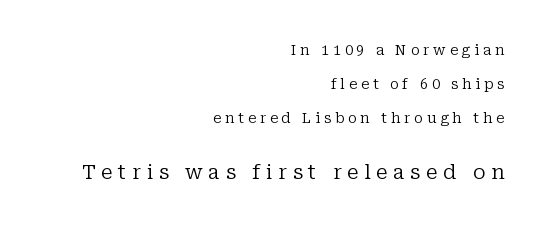
The image shows 20 px text type, upright; set right-aligned, loose line spacing (2.44x), unusually wide letter spacing (+0.28 em), not underlined; the second (bottom) block is 1.43x larger.
